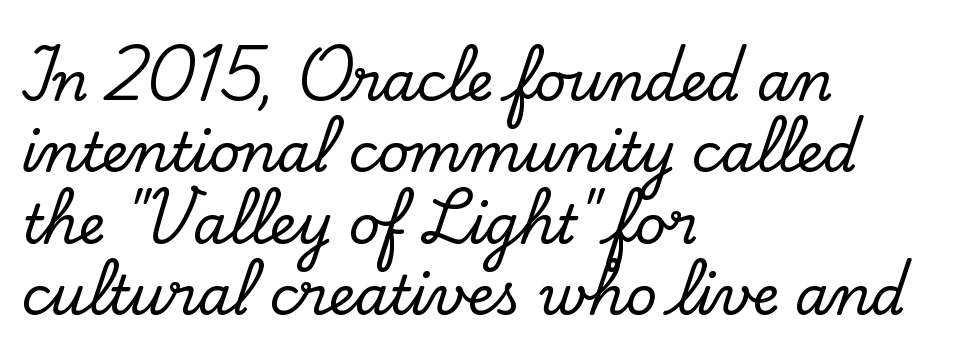
{"serif": "yes", "width": "normal", "stroke_contrast": "low", "x_height": "small", "monospaced": "no", "underline": "no", "align": "left", "line_spacing": "normal", "line_spacing_ratio": 1.32, "letter_spacing": "normal", "letter_spacing_em": 0.0, "glyph_px": 54}
